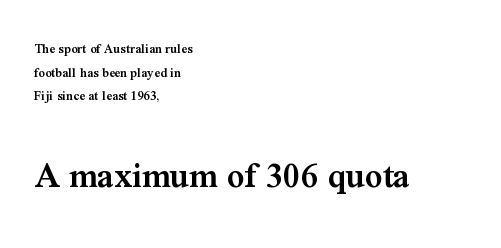
The image shows 38 px semibold serif type, upright; set left-aligned, normal line spacing (1.68x), normal letter spacing, not underlined; the second (bottom) block is 2.71x larger; medium stroke contrast and a medium x-height.
